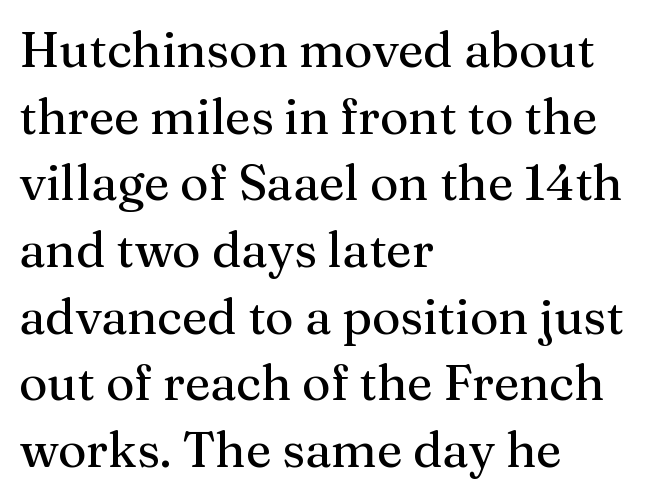
Q: Is the text italic (slanted)? A: No, it is upright.
Q: Is the typeface a serif or a sans-serif typeface? A: Serif.
Q: Is the text underlined? A: No.
Q: How is the paragraph aligned? A: Left-aligned.
Q: Is the spacing between letters normal or unusually wide? A: Normal.
Q: Is the spacing between lines tight, normal or loose? A: Normal.
Q: Width (condensed, normal, or wide)? A: Normal.
Q: Stroke contrast? A: Medium.
Q: x-height? A: Medium.
Q: Monospaced? A: No.
